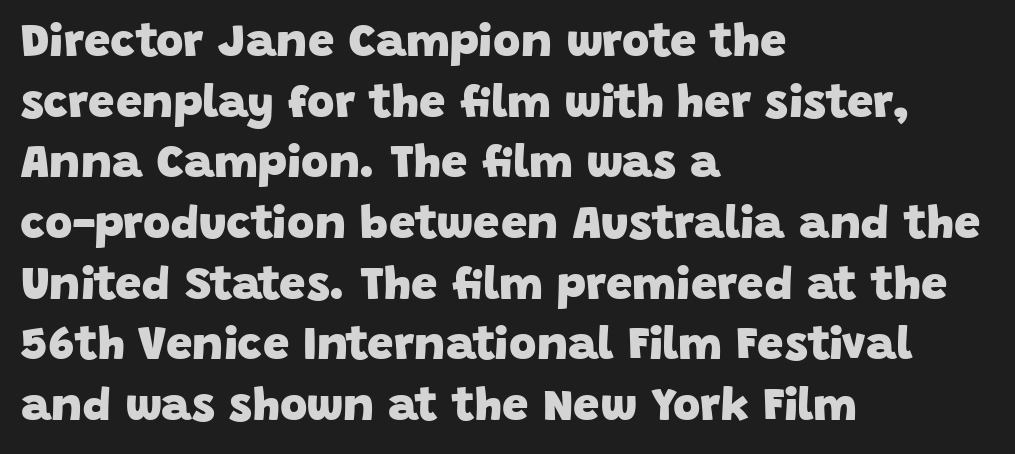
The typesetting leans heavy: a genuine bold. Only glyphs here, with clear space below each row. The line-height multiplier appears to be the usual default. Visually the block forms a straight wall on the left and a jagged coastline on the right. Proportional: the letters do not fall into vertical columns. Each word holds together tightly as a unit, with standard inter-letter gaps.
